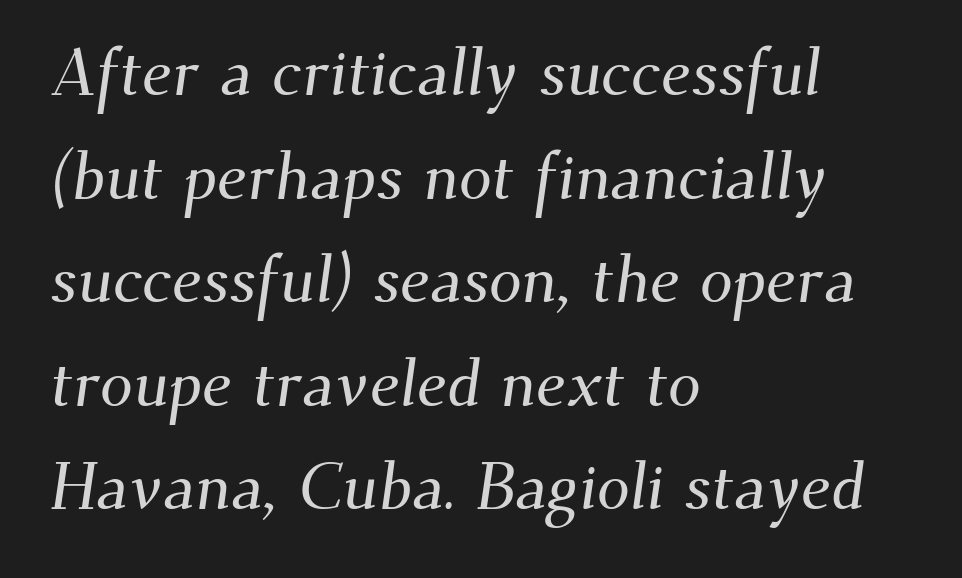
The image shows 66 px serif type; set left-aligned, normal line spacing (1.57x), normal letter spacing, not underlined; medium stroke contrast and a small x-height.
